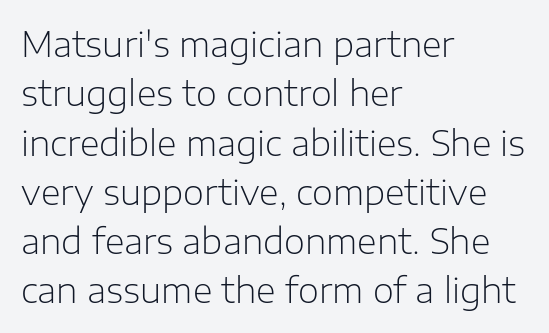
This block has exactly the height ordinary leading produces. The typeface chosen for these lines omits serifs. A student would call this left alignment; a typographer would say flush left, rag right. The passage shown is typed in a proportional face where columns would drift. Bold? No — there's no thickening of the strokes. You can tell it's not italic because the verticals are truly vertical.
